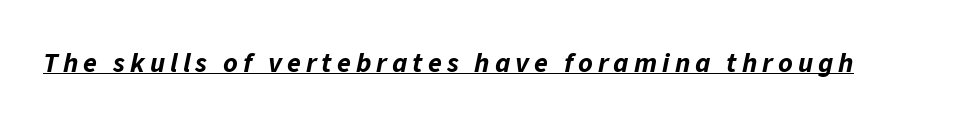
Q: Is the text bold? A: Yes.
Q: Is the text italic (slanted)? A: Yes, it leans right by about 11 degrees.
Q: Is the text underlined? A: Yes.
Q: Width (condensed, normal, or wide)? A: Normal.
Q: Stroke contrast? A: Low.
Q: x-height? A: Medium.
Q: Monospaced? A: No.
